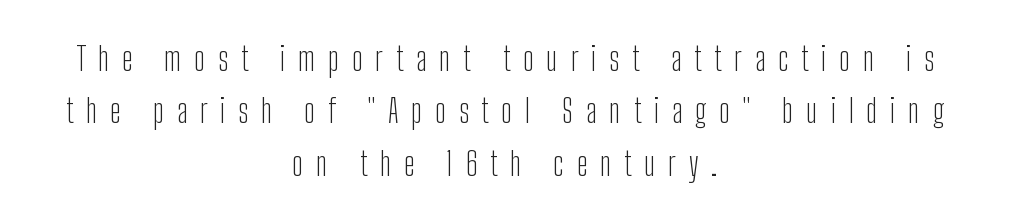
The image shows 33 px light, condensed sans-serif type, upright; set centered, normal line spacing (1.59x), unusually wide letter spacing (+0.38 em), not underlined; low stroke contrast and a medium x-height.
